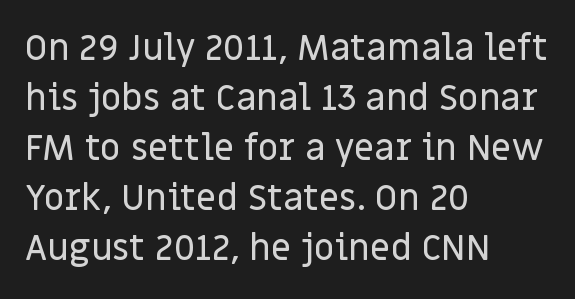
Horizontal alignment here is leftward, the default for most running prose. Each letter keeps its own natural width here, so spacing adapts to shape. The vertical gap from one line to the next is medium. These lines are composed in type without serifs. Check the space under the baseline: it is left empty.
